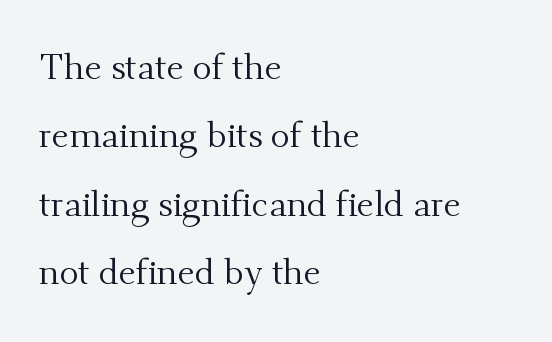
{"serif": "yes", "italic": "no", "bold": "no", "weight": "regular", "width": "normal", "stroke_contrast": "medium", "x_height": "small", "monospaced": "no", "underline": "no", "align": "left", "line_spacing": "loose", "line_spacing_ratio": 1.9, "letter_spacing": "normal", "letter_spacing_em": 0.0, "glyph_px": 36}
